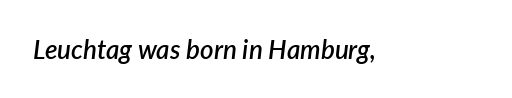
The image shows 26 px text type, italic (leaning right); set normal letter spacing, not underlined.
